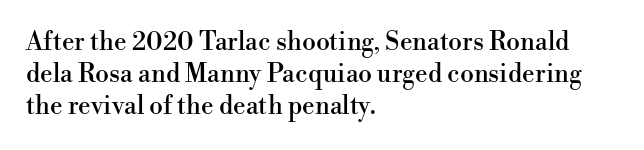
{"italic": "no", "underline": "no", "align": "left", "line_spacing": "normal", "line_spacing_ratio": 1.29, "letter_spacing": "normal", "letter_spacing_em": 0.0, "glyph_px": 25}
